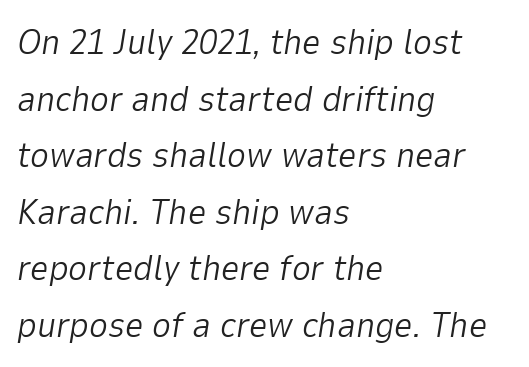
{"italic": "yes", "lean": "right", "slant_degrees": 9, "bold": "no", "weight": "light", "width": "normal", "stroke_contrast": "low", "x_height": "medium", "monospaced": "no", "underline": "no", "align": "left", "line_spacing": "normal", "line_spacing_ratio": 1.57, "letter_spacing": "normal", "letter_spacing_em": 0.0, "glyph_px": 36}
